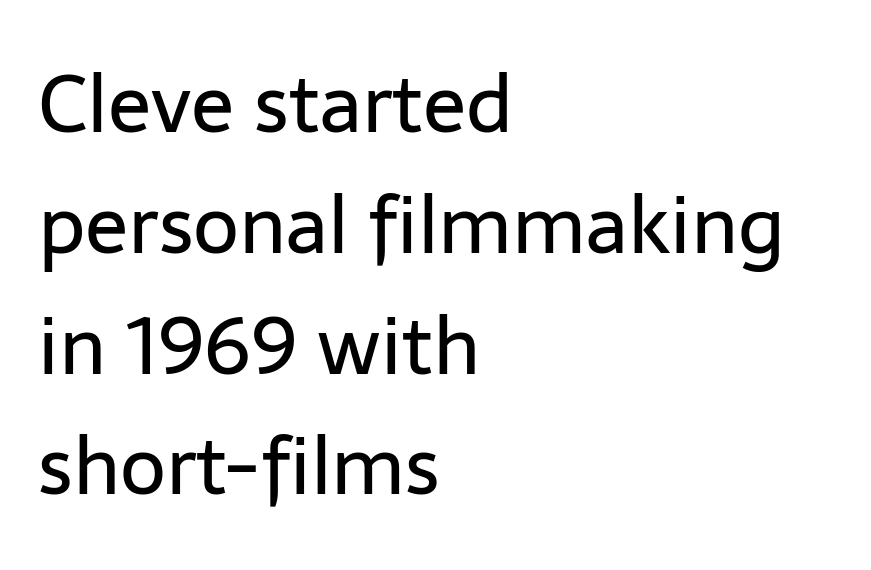
The image shows 80 px regular-weight sans-serif type, upright; set left-aligned, normal line spacing (1.51x), normal letter spacing, not underlined; low stroke contrast and a medium x-height.
